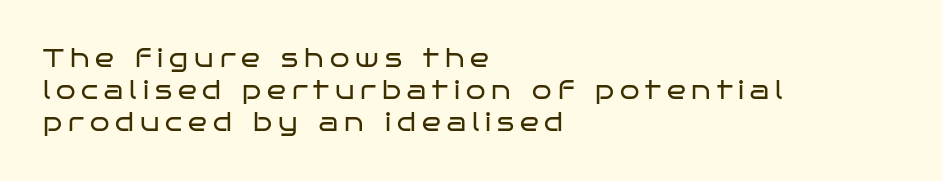
Q: Is the text bold? A: No.
Q: Is the text italic (slanted)? A: No, it is upright.
Q: Is the text underlined? A: No.
Q: How is the paragraph aligned? A: Left-aligned.
Q: Is the spacing between letters normal or unusually wide? A: Unusually wide.
Q: Is the spacing between lines tight, normal or loose? A: Normal.
